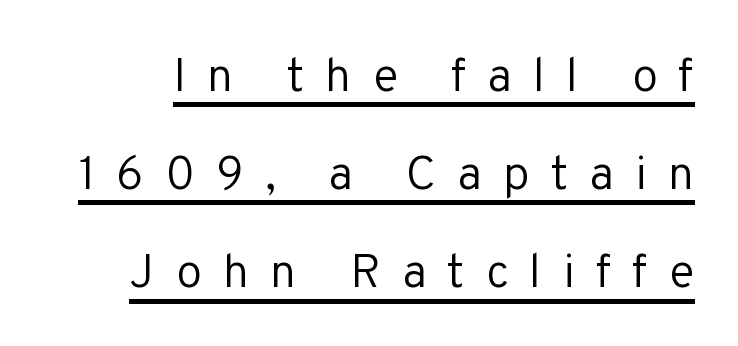
{"serif": "no", "italic": "no", "bold": "no", "weight": "regular", "width": "normal", "stroke_contrast": "low", "x_height": "medium", "monospaced": "no", "underline": "yes", "line_spacing": "loose", "line_spacing_ratio": 2.09, "letter_spacing": "wide", "letter_spacing_em": 0.45, "glyph_px": 47}
